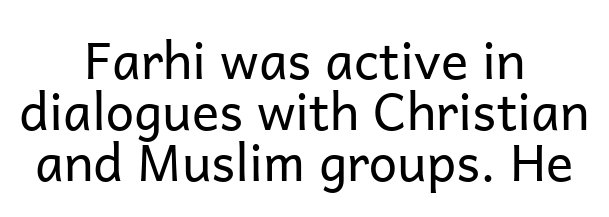
The image shows 51 px regular-weight sans-serif type, upright; set centered, tight line spacing (1.0x), normal letter spacing, not underlined; low stroke contrast and a medium x-height.
